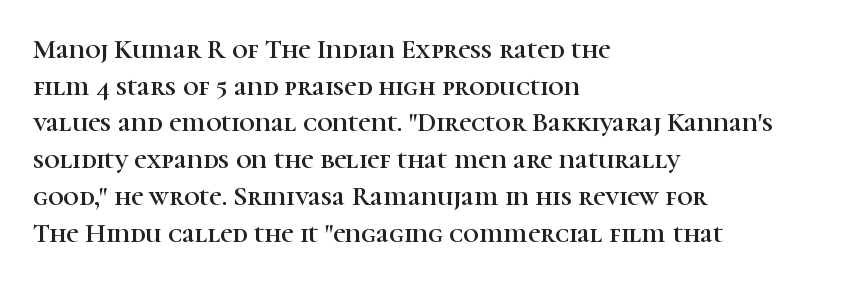
Q: Is the text italic (slanted)? A: No, it is upright.
Q: Is the text underlined? A: No.
Q: How is the paragraph aligned? A: Left-aligned.
Q: Is the spacing between letters normal or unusually wide? A: Normal.
Q: Is the spacing between lines tight, normal or loose? A: Normal.
